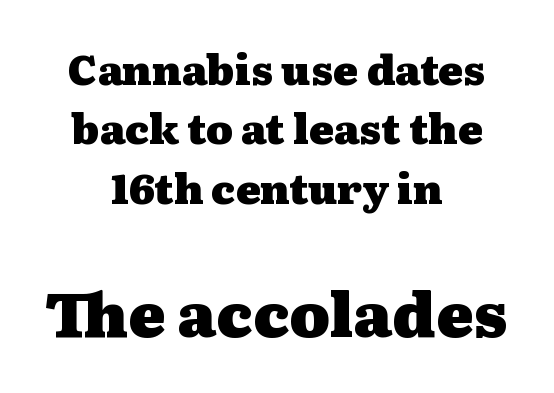
{"serif": "yes", "italic": "no", "bold": "yes", "weight": "heavy", "width": "wide", "stroke_contrast": "medium", "x_height": "medium", "monospaced": "no", "underline": "no", "align": "center", "line_spacing": "normal", "line_spacing_ratio": 1.45, "letter_spacing": "normal", "letter_spacing_em": 0.0, "larger_block": "second", "size_ratio": 1.51, "glyph_px": 62}
